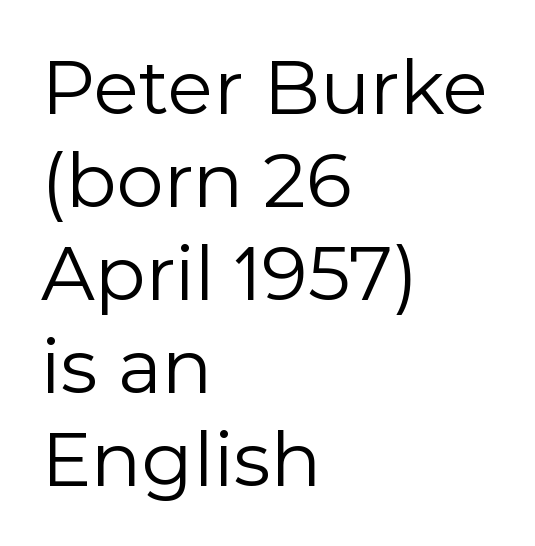
Q: Is the text bold? A: No.
Q: Is the text italic (slanted)? A: No, it is upright.
Q: Is the typeface a serif or a sans-serif typeface? A: Sans-serif.
Q: Is the text underlined? A: No.
Q: How is the paragraph aligned? A: Left-aligned.
Q: Is the spacing between letters normal or unusually wide? A: Normal.
Q: Width (condensed, normal, or wide)? A: Normal.
Q: x-height? A: Medium.
Q: Monospaced? A: No.
